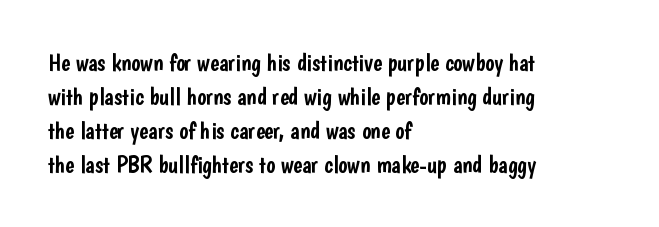
Here the glyphs are tracked normally, forming tight word shapes. A typesetter would call this leading conventional body-copy spacing. Descenders hang freely into open space. Typeset ragged right — the left edge is the straight one. Posture: upright roman.
